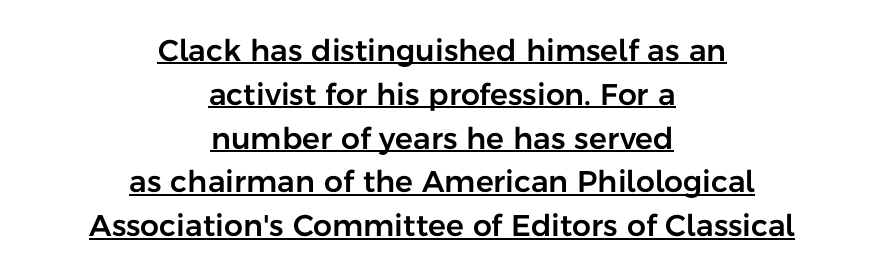
Students, observe the line beneath the letters — that is underlining. Posture: straight, roman, zero tilt. Do the characters align in a grid? No, the font is proportional. The passage is arranged like a title page — every line centered. The text was rendered using a sans face with plain stroke endings. Compared with typical paragraphs, the rows here are spaced about the same.
